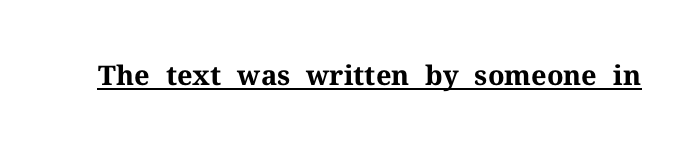
Q: Is the text bold? A: Yes.
Q: Is the text italic (slanted)? A: No, it is upright.
Q: Is the text underlined? A: Yes.
Q: Is the spacing between letters normal or unusually wide? A: Normal.
